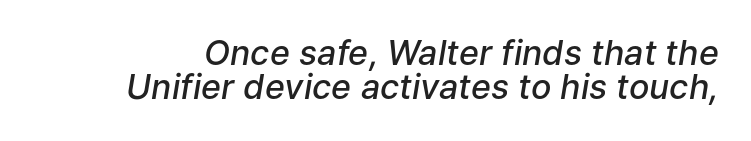
Yep, that's italic — everything's leaning. If you measured baseline to baseline, you'd find a short distance. A typesetter would call this zero additional tracking. No word sits above an underline. Think of a printed novel: that variable character pitch is what you see here. I'd describe the lettering as semibold — firm but not a full bold.
